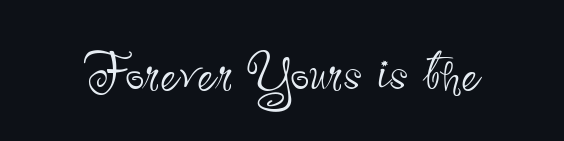
{"serif": "no", "bold": "no", "weight": "thin", "width": "condensed", "stroke_contrast": "low", "x_height": "small", "monospaced": "no", "underline": "no", "letter_spacing": "normal", "letter_spacing_em": 0.0, "glyph_px": 66}
